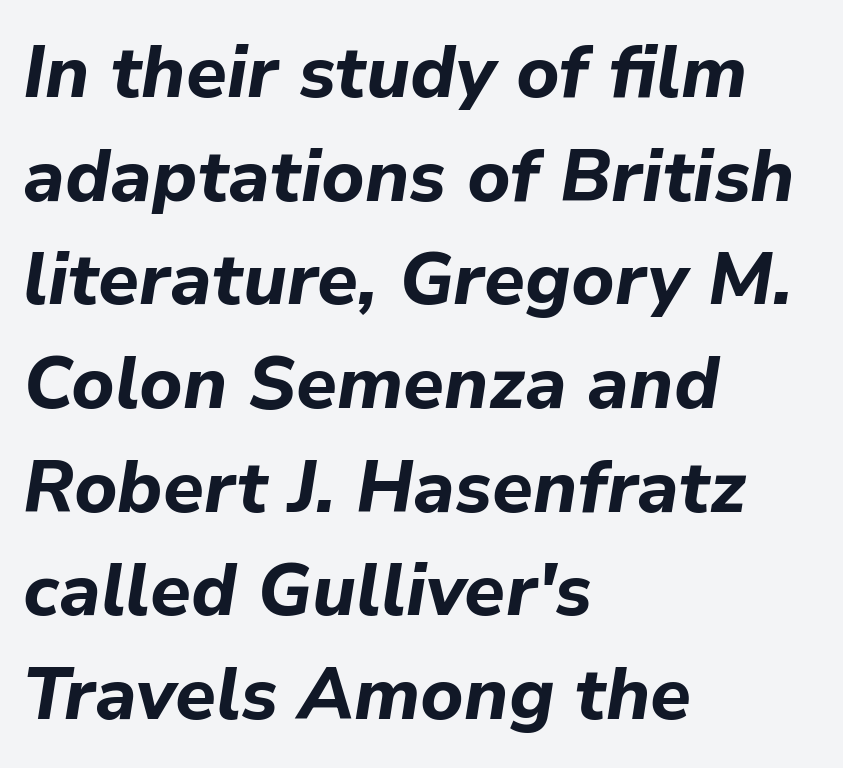
Q: Is the text bold? A: Yes.
Q: Is the text italic (slanted)? A: Yes, it leans right by about 9 degrees.
Q: Is the text underlined? A: No.
Q: How is the paragraph aligned? A: Left-aligned.
Q: Is the spacing between letters normal or unusually wide? A: Normal.
Q: Is the spacing between lines tight, normal or loose? A: Normal.
Q: Width (condensed, normal, or wide)? A: Normal.
Q: Stroke contrast? A: Low.
Q: x-height? A: Medium.
Q: Monospaced? A: No.
